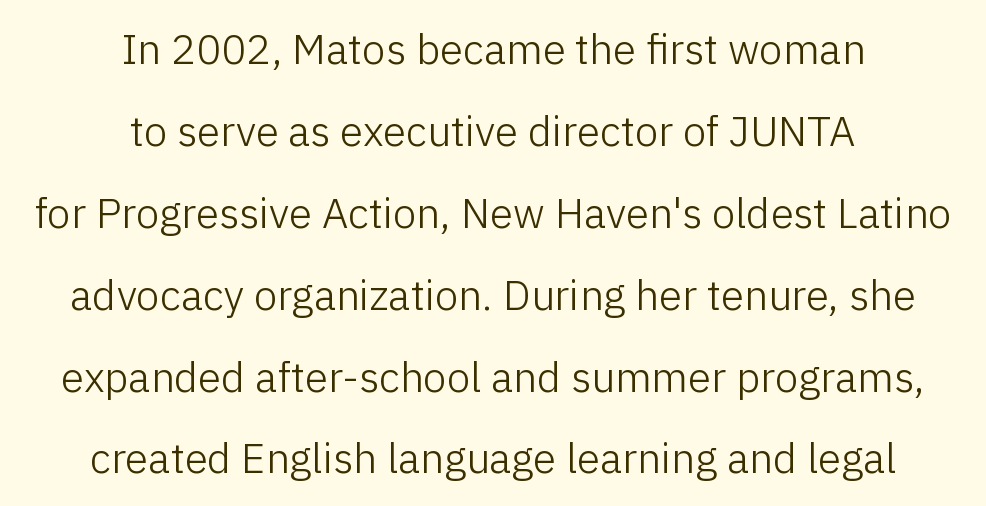
The image shows 42 px light sans-serif type, upright; set centered, loose line spacing (1.95x), normal letter spacing, not underlined; low stroke contrast and a medium x-height.
